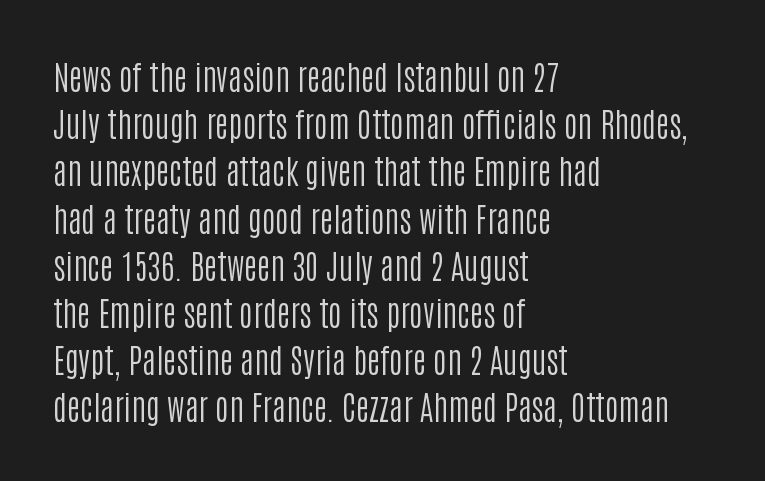
The image shows 33 px regular-weight, condensed sans-serif type, upright; set left-aligned, normal line spacing (1.43x), normal letter spacing, not underlined; low stroke contrast and a large x-height.
